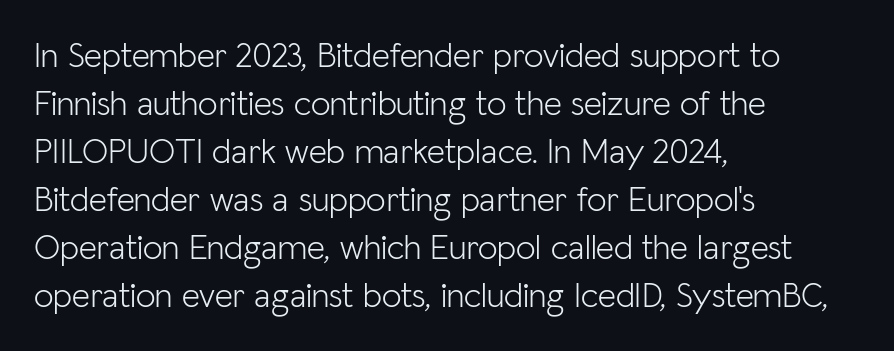
Q: Is the text bold? A: No.
Q: Is the text italic (slanted)? A: No, it is upright.
Q: Is the typeface a serif or a sans-serif typeface? A: Sans-serif.
Q: Is the text underlined? A: No.
Q: How is the paragraph aligned? A: Left-aligned.
Q: Is the spacing between letters normal or unusually wide? A: Normal.
Q: Is the spacing between lines tight, normal or loose? A: Normal.
Q: Width (condensed, normal, or wide)? A: Normal.
Q: Stroke contrast? A: Low.
Q: x-height? A: Medium.
Q: Monospaced? A: No.
